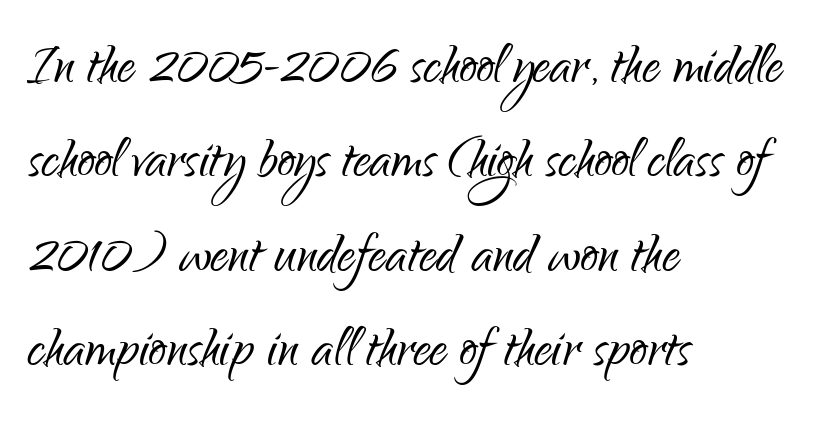
The image shows 70 px light, condensed sans-serif type; set left-aligned, normal line spacing (1.35x), normal letter spacing, not underlined; low stroke contrast and a small x-height.
